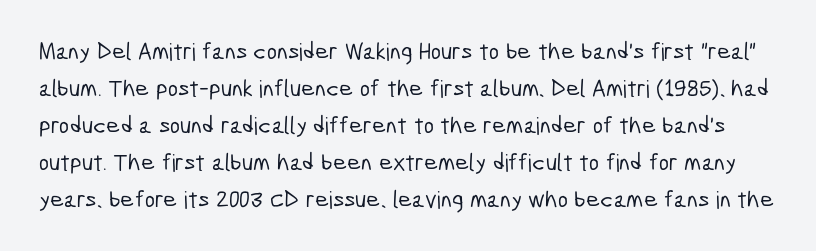
Q: Is the text underlined? A: No.
Q: Is the spacing between letters normal or unusually wide? A: Normal.
Q: Is the spacing between lines tight, normal or loose? A: Normal.
